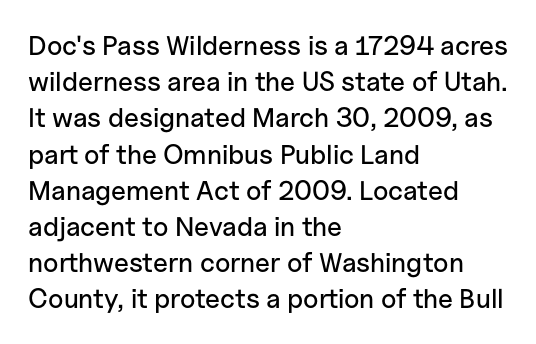
The image shows 27 px text type, upright; set left-aligned, normal line spacing (1.34x), normal letter spacing, not underlined.
